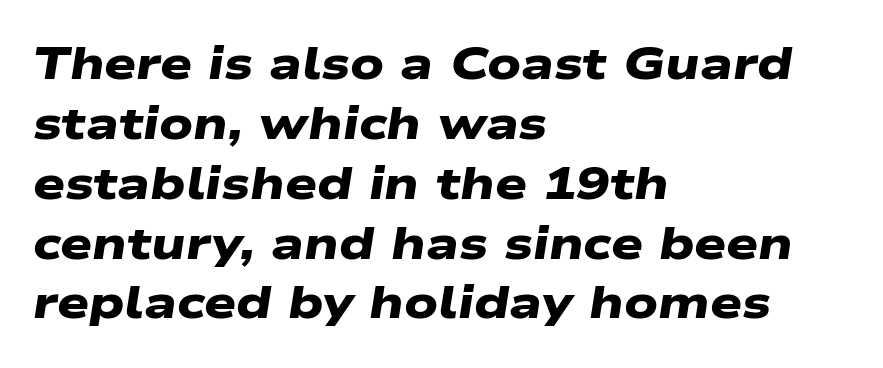
{"serif": "no", "bold": "yes", "weight": "heavy", "width": "wide", "stroke_contrast": "low", "x_height": "medium", "monospaced": "no", "underline": "no", "align": "left", "line_spacing": "normal", "line_spacing_ratio": 1.33, "letter_spacing": "normal", "letter_spacing_em": 0.0, "glyph_px": 45}
